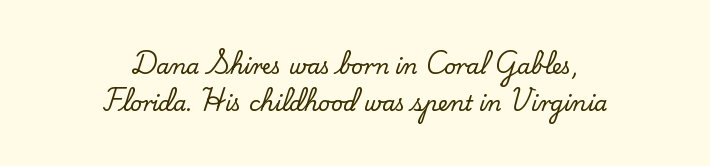
Does the copy run flush right? No — it is centered line by line. Inter-character spacing is left at the font's built-in metrics. Just letters on the line, the space beneath them empty.
